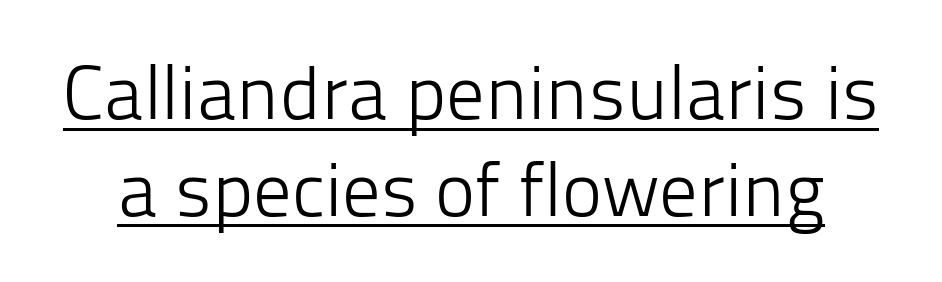
The image shows 76 px light sans-serif type, upright; set normal line spacing (1.27x), normal letter spacing, underlined; low stroke contrast and a medium x-height.
